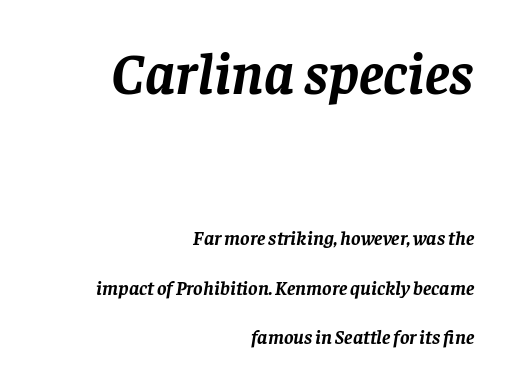
{"serif": "yes", "italic": "yes", "lean": "right", "slant_degrees": 8, "bold": "yes", "weight": "semibold", "width": "normal", "stroke_contrast": "low", "x_height": "large", "monospaced": "no", "underline": "no", "align": "right", "line_spacing": "loose", "line_spacing_ratio": 2.46, "letter_spacing": "normal", "letter_spacing_em": 0.0, "larger_block": "first", "size_ratio": 2.95, "glyph_px": 59}
